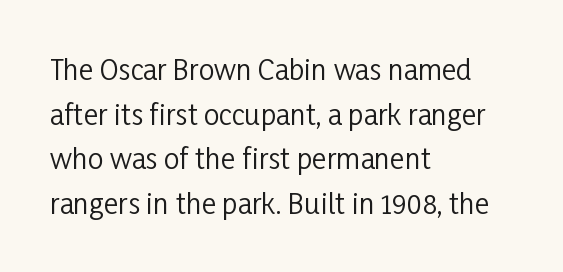
The image shows 28 px regular-weight, condensed sans-serif type, upright; set left-aligned, normal line spacing (1.59x), normal letter spacing, not underlined; low stroke contrast and a medium x-height.
